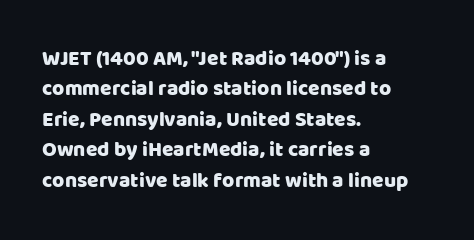
A bare baseline throughout the passage. This rendering uses left alignment, leaving the right contour irregular. Vertical strokes here are truly vertical. Glyph-to-glyph distance matches everyday printed text. If you measured baseline to baseline, you'd find a middling distance.
